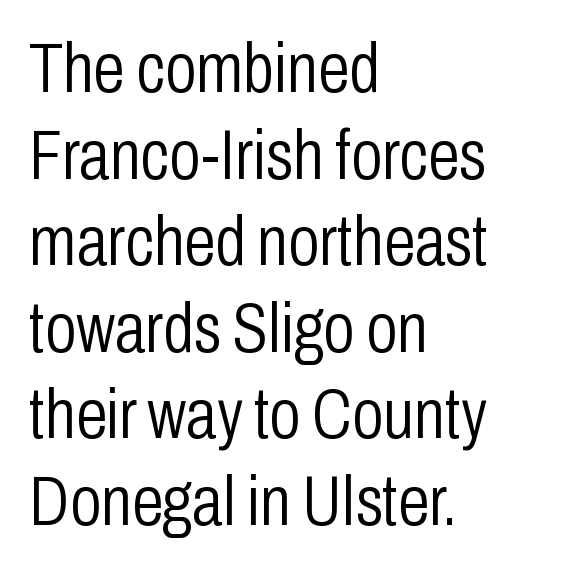
The image shows 71 px light, condensed sans-serif type, upright; set left-aligned, line spacing 1.22x, normal letter spacing, not underlined; low stroke contrast and a medium x-height.
